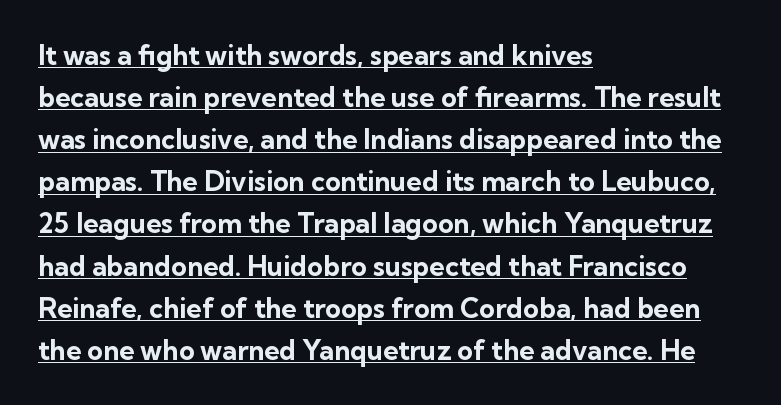
The image shows 27 px bold type, upright; set left-aligned, normal line spacing (1.56x), normal letter spacing, underlined.
